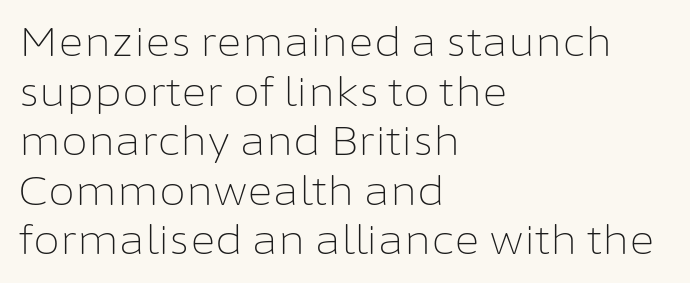
{"serif": "no", "italic": "no", "bold": "no", "weight": "light", "width": "normal", "stroke_contrast": "low", "x_height": "medium", "monospaced": "no", "underline": "no", "align": "left", "line_spacing": "normal", "line_spacing_ratio": 1.27, "letter_spacing": "normal", "letter_spacing_em": 0.0, "glyph_px": 39}
